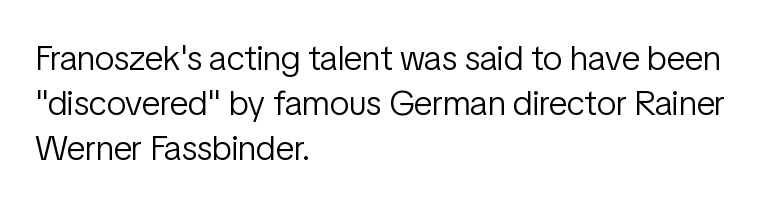
{"serif": "no", "italic": "no", "bold": "no", "weight": "light", "width": "condensed", "stroke_contrast": "low", "x_height": "medium", "monospaced": "no", "underline": "no", "align": "left", "line_spacing": "normal", "line_spacing_ratio": 1.29, "letter_spacing": "normal", "letter_spacing_em": 0.0, "glyph_px": 35}
